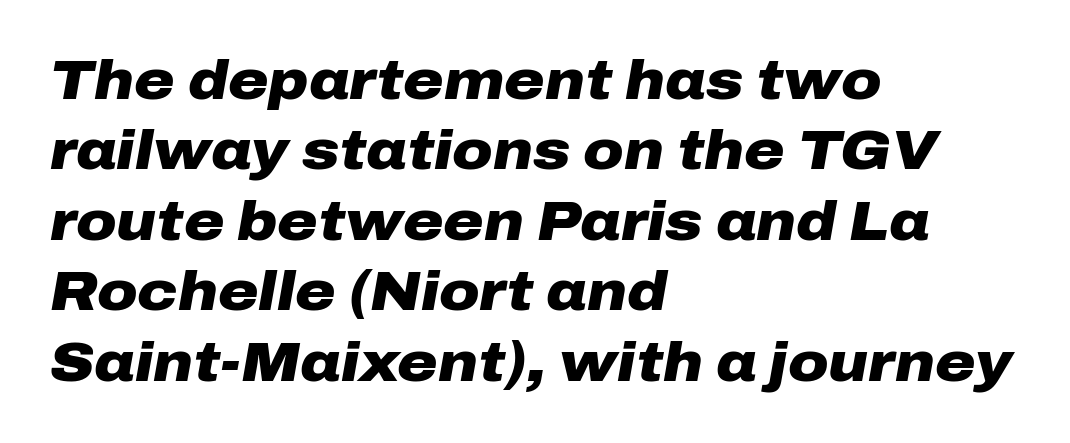
Q: Is the text bold? A: Yes.
Q: Is the text italic (slanted)? A: Yes, it leans right by about 10 degrees.
Q: Is the text underlined? A: No.
Q: How is the paragraph aligned? A: Left-aligned.
Q: Is the spacing between letters normal or unusually wide? A: Normal.
Q: Is the spacing between lines tight, normal or loose? A: Normal.
Q: Width (condensed, normal, or wide)? A: Wide.
Q: Stroke contrast? A: Low.
Q: x-height? A: Medium.
Q: Monospaced? A: No.
